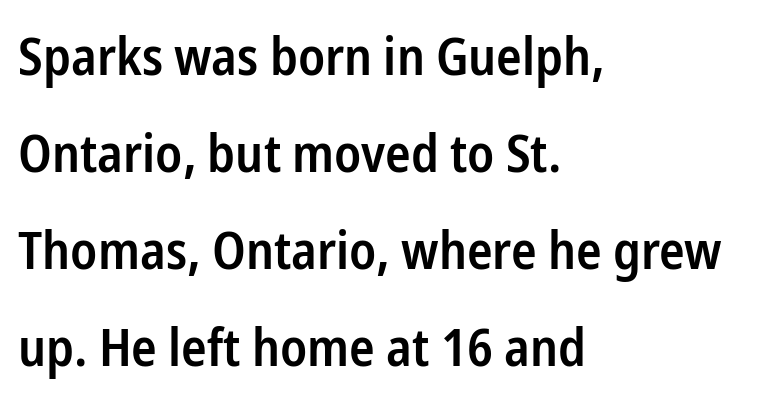
{"serif": "no", "italic": "no", "bold": "semi", "weight": "semibold", "width": "condensed", "stroke_contrast": "low", "x_height": "medium", "monospaced": "no", "underline": "no", "align": "left", "line_spacing_ratio": 1.83, "letter_spacing": "normal", "letter_spacing_em": 0.0, "glyph_px": 53}
